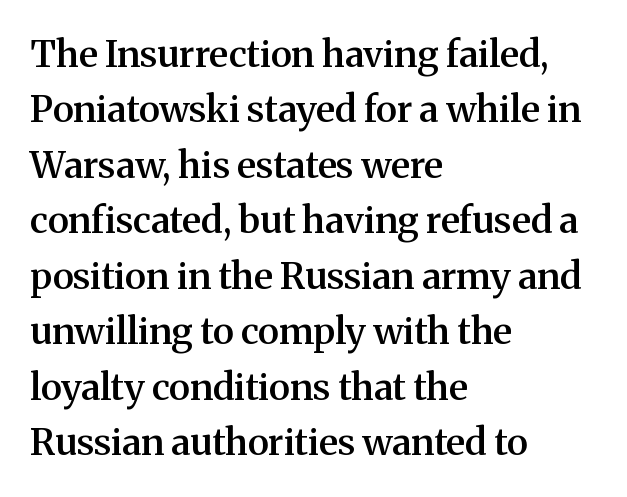
The passage shown is not underscored anywhere. This is serif lettering, the kind often seen in printed books. Caption: semibold face, moderately heavy strokes. Visually the block forms a straight wall on the left and a jagged coastline on the right. This rendering leaves character spacing at its baseline value. Varying glyph widths throughout — classic text-font behaviour.
